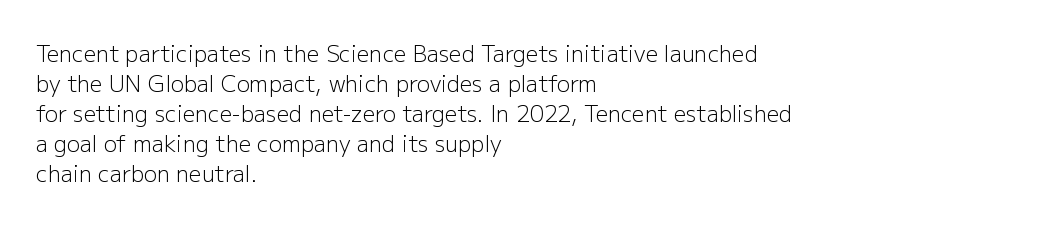
Q: Is the text bold? A: No.
Q: Is the text italic (slanted)? A: No, it is upright.
Q: Is the text underlined? A: No.
Q: How is the paragraph aligned? A: Left-aligned.
Q: Is the spacing between letters normal or unusually wide? A: Normal.
Q: Is the spacing between lines tight, normal or loose? A: Normal.
